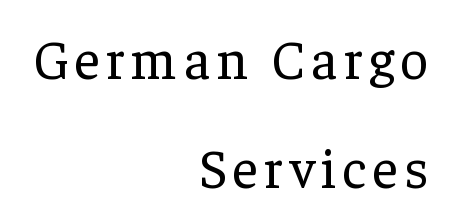
{"serif": "yes", "italic": "no", "bold": "no", "weight": "regular", "width": "normal", "stroke_contrast": "low", "x_height": "medium", "monospaced": "no", "underline": "no", "align": "right", "line_spacing": "loose", "line_spacing_ratio": 1.99, "glyph_px": 55}
